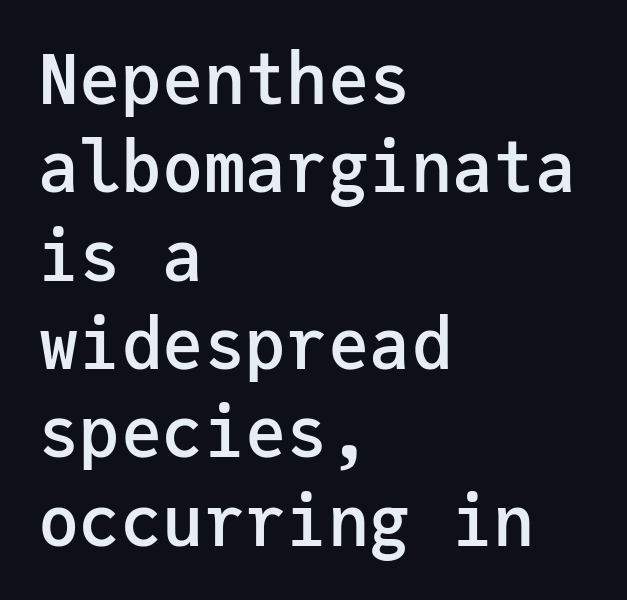
In terms of letterspacing, this is plain default setting. This is the in-between weight designers call semibold or demi. Is there any slant? The stems are plumb. The rendering uses typewriter-style spacing with identical character cells. Teacher's note: observe the even left margin — that is flush-left alignment. What kind of face is this? One without serifs — a sans.
